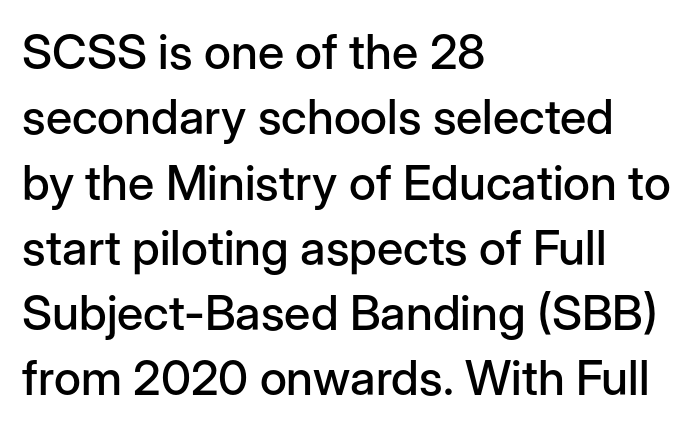
The image shows 48 px sans-serif type, upright; set left-aligned, normal line spacing (1.36x), normal letter spacing, not underlined; low stroke contrast and a medium x-height.
